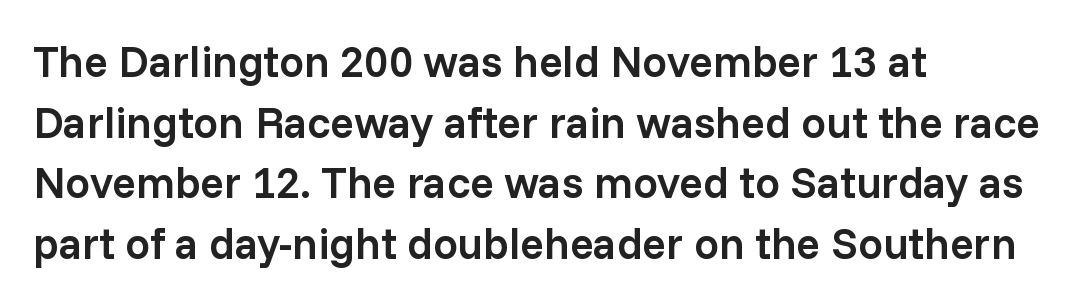
Q: Is the text bold? A: Semi-bold.
Q: Is the text italic (slanted)? A: No, it is upright.
Q: Is the typeface a serif or a sans-serif typeface? A: Sans-serif.
Q: Is the text underlined? A: No.
Q: How is the paragraph aligned? A: Left-aligned.
Q: Is the spacing between letters normal or unusually wide? A: Normal.
Q: Is the spacing between lines tight, normal or loose? A: Normal.
Q: Width (condensed, normal, or wide)? A: Normal.
Q: Stroke contrast? A: Low.
Q: x-height? A: Medium.
Q: Monospaced? A: No.
